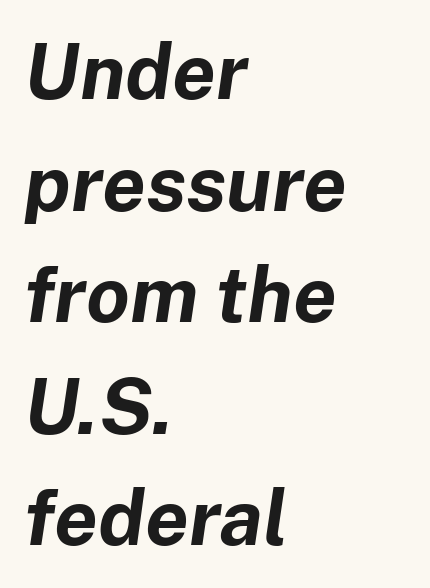
{"italic": "yes", "lean": "right", "slant_degrees": 8, "bold": "yes", "weight": "bold", "width": "normal", "stroke_contrast": "low", "x_height": "medium", "monospaced": "no", "underline": "no", "align": "left", "line_spacing": "normal", "line_spacing_ratio": 1.43, "letter_spacing": "normal", "letter_spacing_em": 0.0, "glyph_px": 78}
